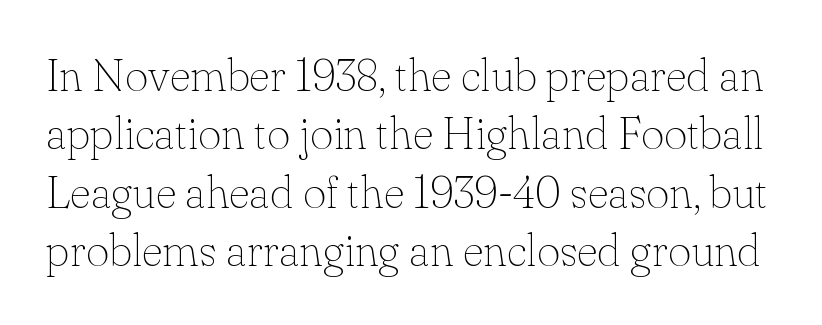
The image shows 45 px thin serif type, upright; set normal line spacing (1.3x), normal letter spacing, not underlined; low stroke contrast and a small x-height.
